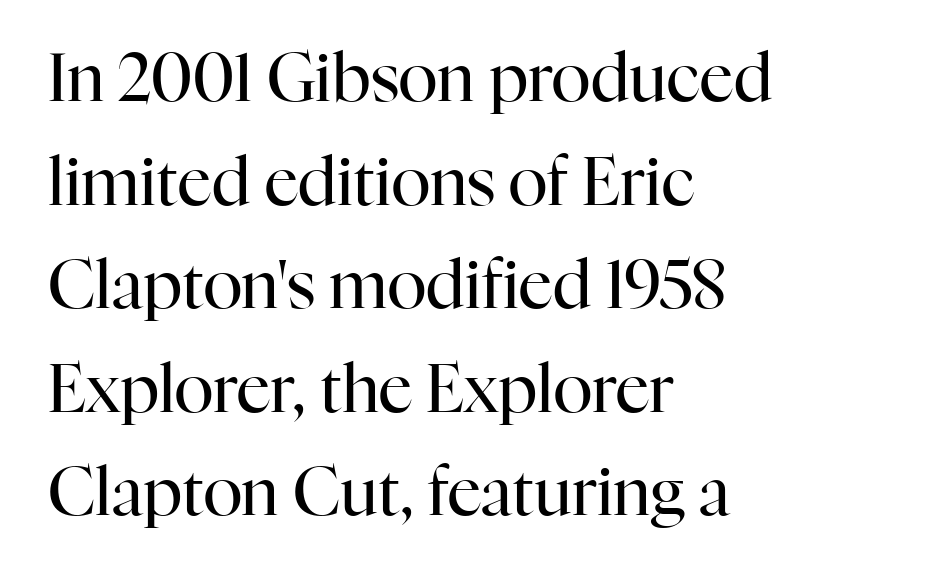
The image shows 66 px regular-weight serif type, upright; set left-aligned, normal line spacing (1.57x), normal letter spacing, not underlined; high stroke contrast and a medium x-height.
